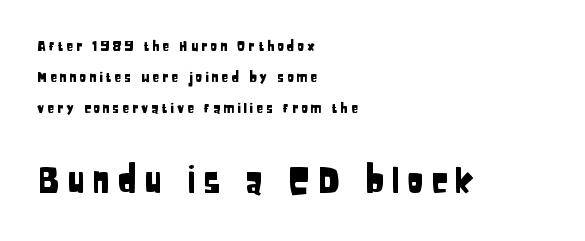
{"serif": "no", "italic": "no", "width": "condensed", "stroke_contrast": "low", "x_height": "large", "monospaced": "no", "underline": "no", "align": "left", "line_spacing": "loose", "line_spacing_ratio": 2.22, "letter_spacing": "wide", "letter_spacing_em": 0.2, "larger_block": "second", "size_ratio": 2.5, "glyph_px": 35}
